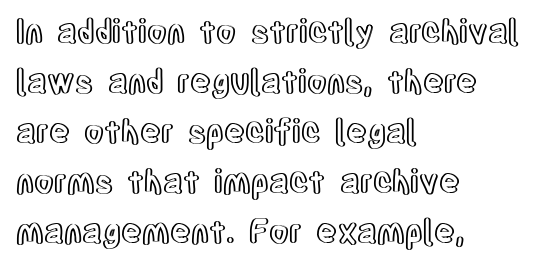
Rendered with straight, roman letterforms. The type is set solid horizontally, with unmodified tracking. Vertically, the passage feels balanced, rows spaced as you'd expect. A clean baseline with only descenders dipping below it. Note the varied advance widths — an 'i' is clearly narrower than an 'm'.
